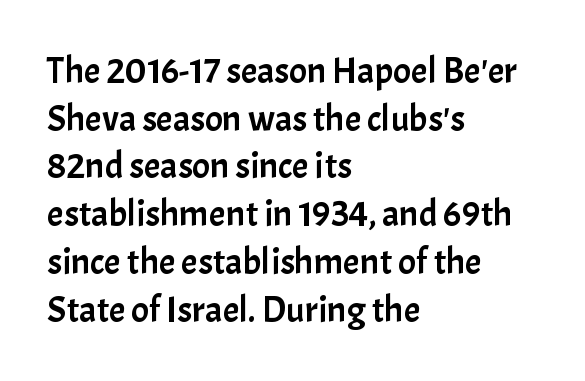
{"serif": "no", "italic": "no", "width": "normal", "stroke_contrast": "low", "x_height": "medium", "monospaced": "no", "underline": "no", "align": "left", "line_spacing": "normal", "line_spacing_ratio": 1.29, "letter_spacing": "normal", "letter_spacing_em": 0.0, "glyph_px": 37}
